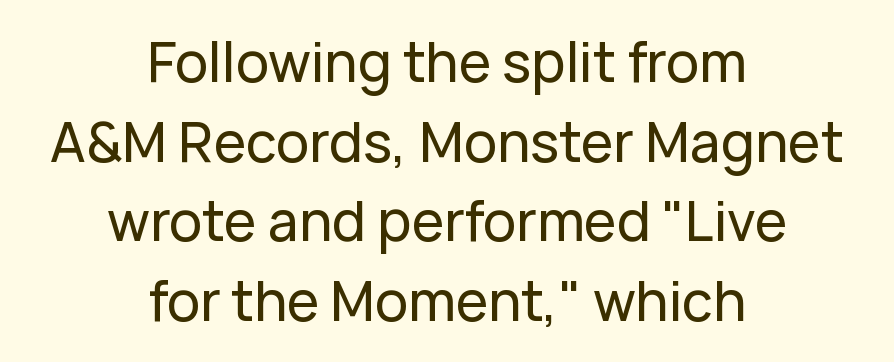
The string is rendered with underlining switched off. Are there feet on the stems? There aren't — it's a sans. The line texture is even and compact thanks to regular tracking. Is this a fixed-width face? No — the glyphs have proportional, varying widths. The paragraph shown floats in the horizontal middle. What's the leading like? Ordinary, nothing unusual.
